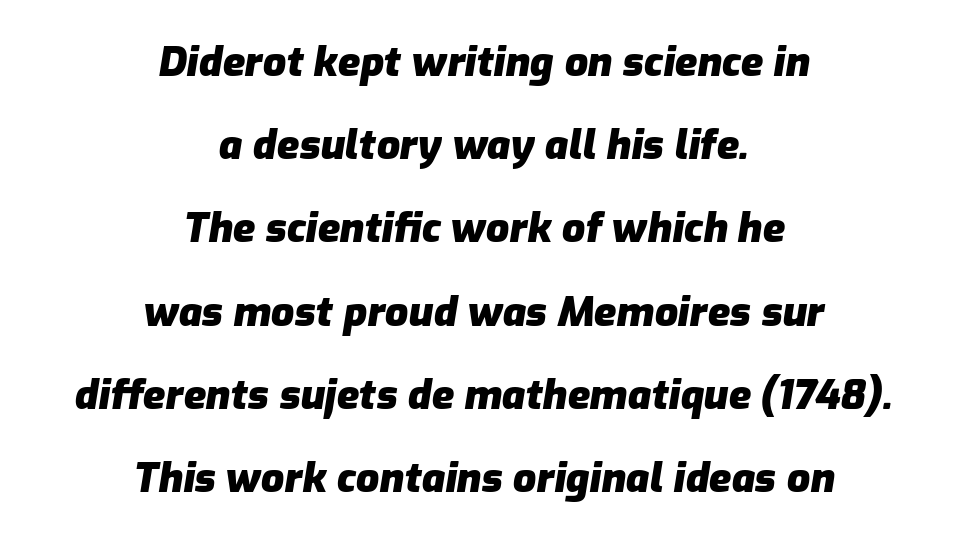
Q: Is the text bold? A: Yes.
Q: Is the text italic (slanted)? A: Yes, it leans right by about 9 degrees.
Q: Is the text underlined? A: No.
Q: How is the paragraph aligned? A: Centered.
Q: Is the spacing between letters normal or unusually wide? A: Normal.
Q: Is the spacing between lines tight, normal or loose? A: Loose.
Q: Width (condensed, normal, or wide)? A: Normal.
Q: Stroke contrast? A: Low.
Q: x-height? A: Medium.
Q: Monospaced? A: No.
